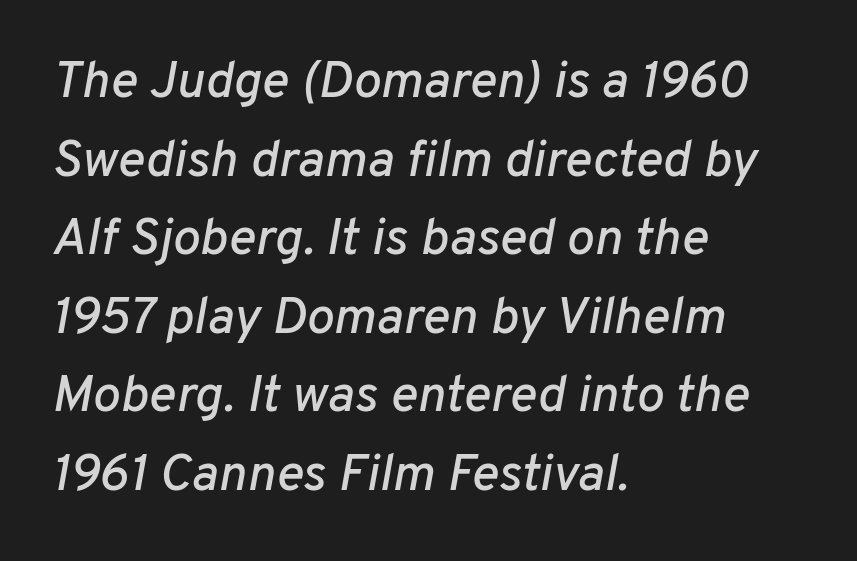
Type without underlining. What stands out about the letter spacing? Nothing — it is the standard amount. What's the leading like? Ordinary, nothing unusual. You can tell it's italic because the verticals aren't actually vertical.
